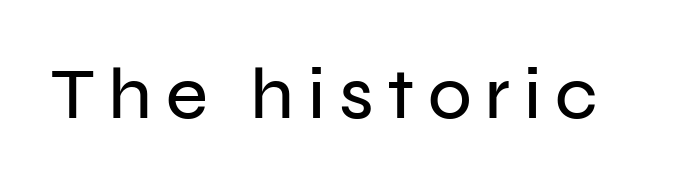
The baseline area is clear. Does the lettering tilt? It doesn't — this is upright. Are there feet on the stems? There aren't — it's a sans. A typesetter would call this proportional, since set widths differ per character.
